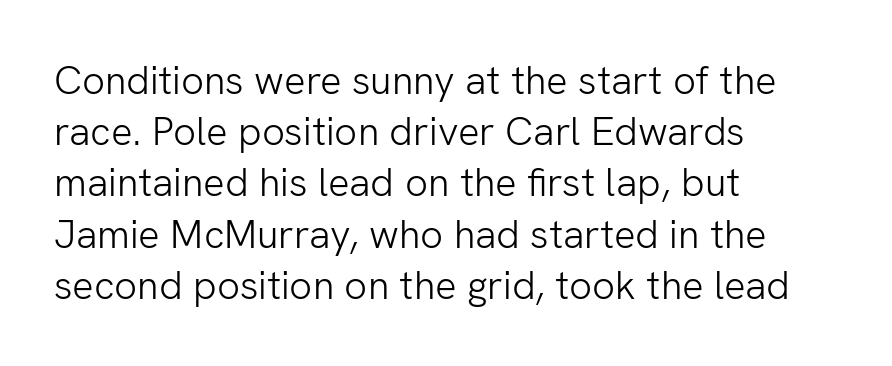
Q: Is the text bold? A: No.
Q: Is the text italic (slanted)? A: No, it is upright.
Q: Is the typeface a serif or a sans-serif typeface? A: Sans-serif.
Q: Is the text underlined? A: No.
Q: How is the paragraph aligned? A: Left-aligned.
Q: Is the spacing between letters normal or unusually wide? A: Normal.
Q: Is the spacing between lines tight, normal or loose? A: Normal.
Q: Width (condensed, normal, or wide)? A: Normal.
Q: Stroke contrast? A: Low.
Q: x-height? A: Medium.
Q: Monospaced? A: No.
